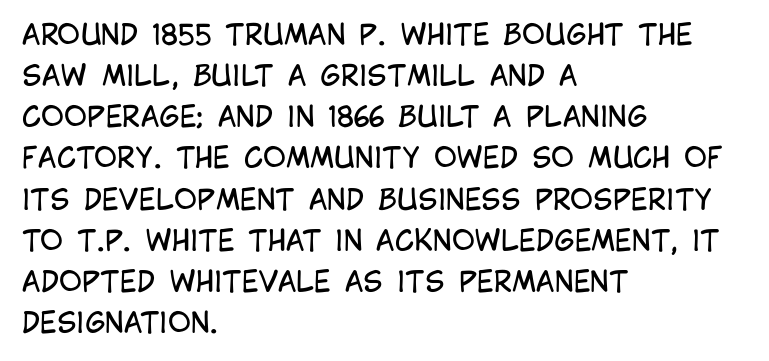
Q: Is the text bold? A: No.
Q: Is the text italic (slanted)? A: No, it is upright.
Q: Is the typeface a serif or a sans-serif typeface? A: Sans-serif.
Q: Is the text underlined? A: No.
Q: How is the paragraph aligned? A: Left-aligned.
Q: Is the spacing between letters normal or unusually wide? A: Normal.
Q: Is the spacing between lines tight, normal or loose? A: Normal.
Q: Width (condensed, normal, or wide)? A: Condensed.
Q: Stroke contrast? A: Low.
Q: x-height? A: Large.
Q: Monospaced? A: No.
